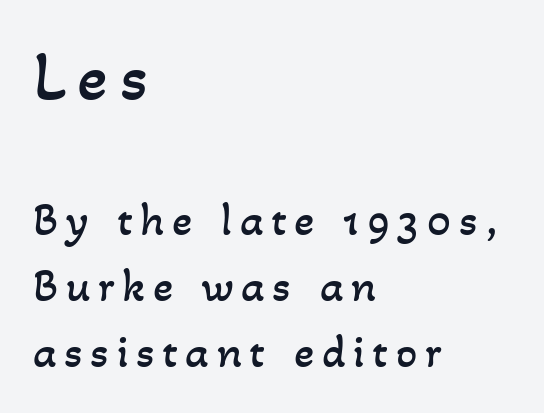
The image shows 71 px regular-weight type; set left-aligned, normal line spacing (1.41x), not underlined; the first (top) block is 1.51x larger; low stroke contrast and a small x-height.
